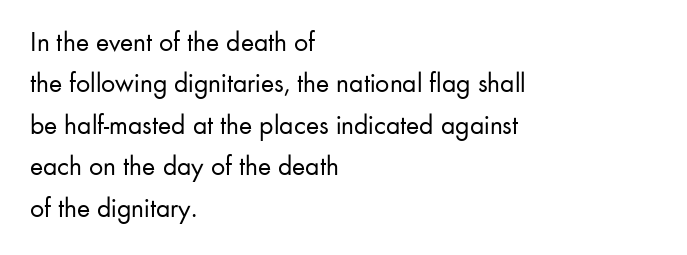
{"serif": "no", "italic": "no", "bold": "no", "weight": "regular", "width": "normal", "stroke_contrast": "low", "x_height": "small", "monospaced": "no", "underline": "no", "align": "left", "line_spacing": "normal", "line_spacing_ratio": 1.48, "letter_spacing": "normal", "letter_spacing_em": 0.0, "glyph_px": 28}
